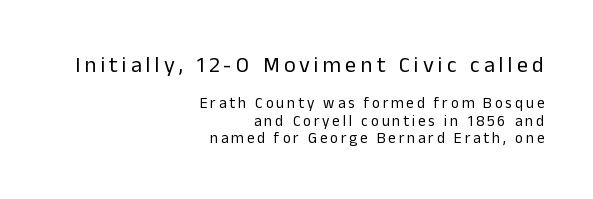
The image shows 22 px text type, upright; set right-aligned, line spacing 1.16x, not underlined; the first (top) block is 1.47x larger.
